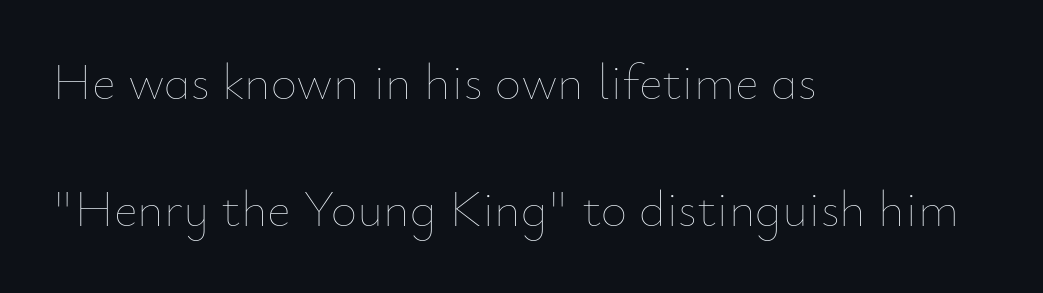
Q: Is the text bold? A: No.
Q: Is the text italic (slanted)? A: No, it is upright.
Q: Is the text underlined? A: No.
Q: How is the paragraph aligned? A: Left-aligned.
Q: Is the spacing between letters normal or unusually wide? A: Normal.
Q: Is the spacing between lines tight, normal or loose? A: Loose.
Q: Width (condensed, normal, or wide)? A: Normal.
Q: Stroke contrast? A: Low.
Q: x-height? A: Small.
Q: Monospaced? A: No.
